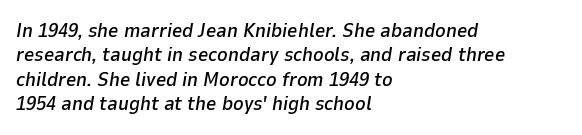
Q: Is the text italic (slanted)? A: Yes, it leans right by about 9 degrees.
Q: Is the text underlined? A: No.
Q: How is the paragraph aligned? A: Left-aligned.
Q: Is the spacing between letters normal or unusually wide? A: Normal.
